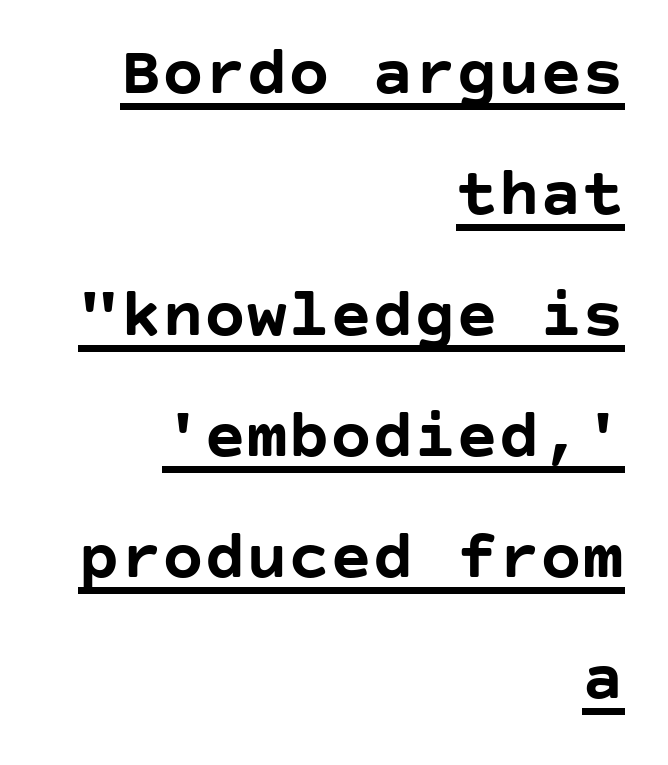
Visually the block forms a straight wall on the right and a jagged coastline on the left. A baseline rule has been typeset under these characters. I'd describe the lettering as bold — thick and assertive. Letterform terminals end flat and unadorned throughout the passage. Honestly, the letter spacing is just normal — you wouldn't notice it. A roman cut, with each character standing at attention.
